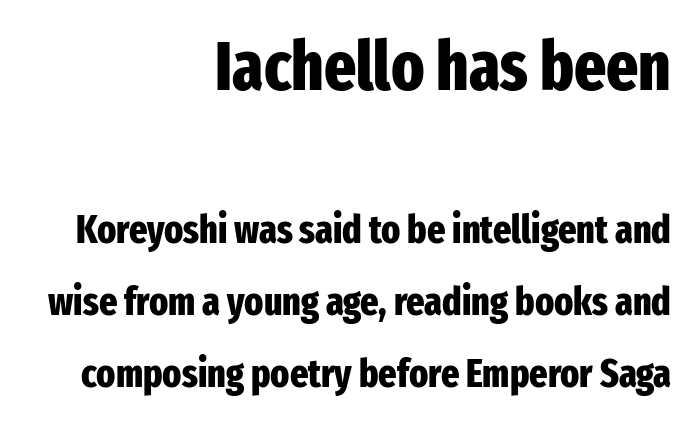
Each row of text sits above clean, open space. Proportional: the letters do not fall into vertical columns. Students, this is bold: see how much ink each stroke carries. Caption: upper text group enlarged, lower text group reduced.
